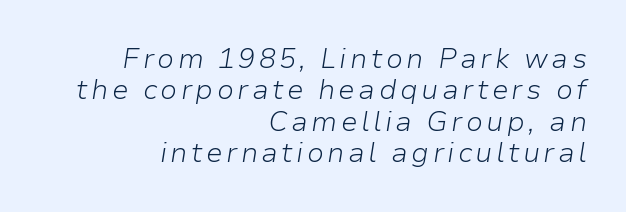
Q: Is the text bold? A: No.
Q: Is the text italic (slanted)? A: Yes, it leans right by about 9 degrees.
Q: Is the text underlined? A: No.
Q: How is the paragraph aligned? A: Right-aligned.
Q: Is the spacing between lines tight, normal or loose? A: Tight.
Q: Width (condensed, normal, or wide)? A: Normal.
Q: Stroke contrast? A: Low.
Q: x-height? A: Medium.
Q: Monospaced? A: No.
